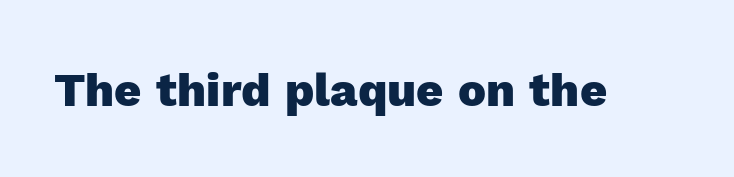
Q: Is the text bold? A: Yes.
Q: Is the text italic (slanted)? A: No, it is upright.
Q: Is the typeface a serif or a sans-serif typeface? A: Sans-serif.
Q: Is the text underlined? A: No.
Q: Is the spacing between letters normal or unusually wide? A: Normal.
Q: Width (condensed, normal, or wide)? A: Normal.
Q: x-height? A: Medium.
Q: Monospaced? A: No.
